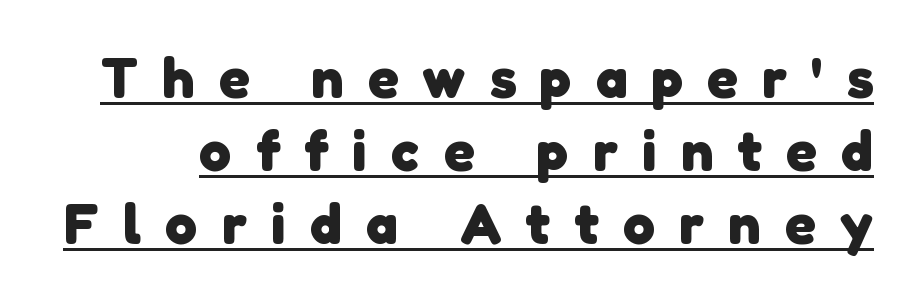
The image shows 57 px heavy sans-serif type; set normal line spacing (1.28x), unusually wide letter spacing (+0.43 em), underlined; low stroke contrast and a medium x-height.
